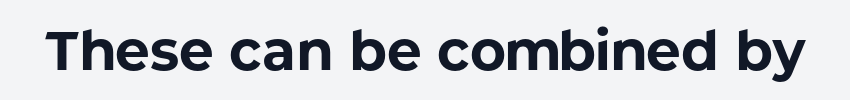
The image shows 55 px bold sans-serif type, upright; set normal letter spacing, not underlined; low stroke contrast and a medium x-height.
